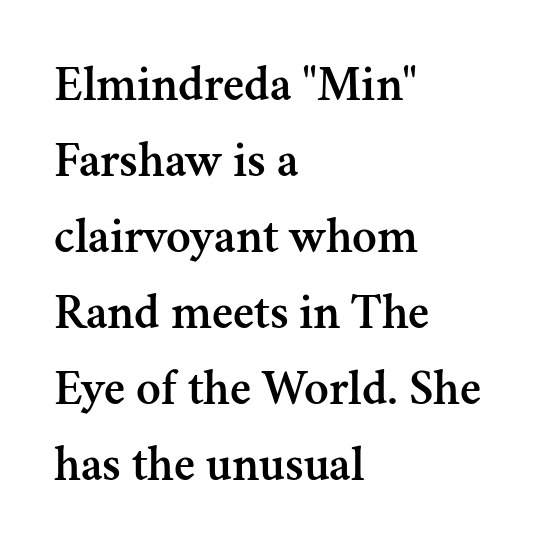
The image shows 51 px serif type, upright; set left-aligned, normal line spacing (1.49x), normal letter spacing, not underlined; medium stroke contrast and a small x-height.
